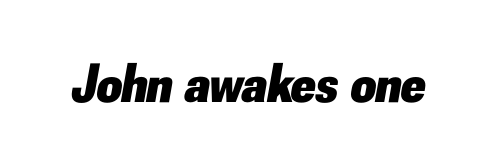
The passage shown is not underscored anywhere. Look at the tracking — it's just the regular setting, nothing added. Do the characters align in a grid? No, the font is proportional. The glyphs have the mass of a bold cut. Looking at the ascenders, they clearly lean.
